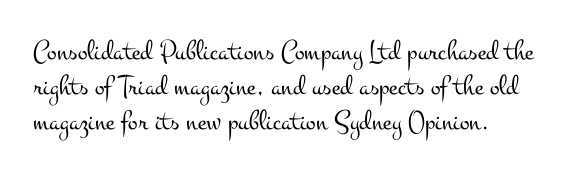
The image shows 29 px light, wide type; set left-aligned, line spacing 1.2x, normal letter spacing, not underlined; medium stroke contrast and a small x-height.
